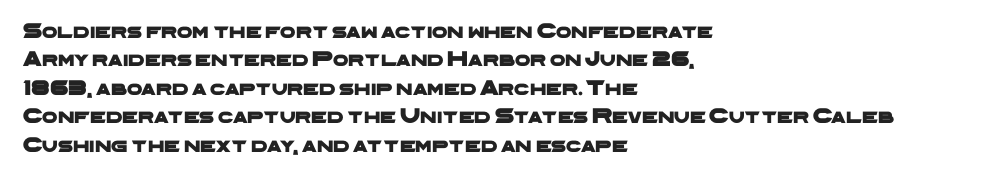
The image shows 22 px text type; set left-aligned, normal line spacing (1.29x), normal letter spacing, not underlined.
